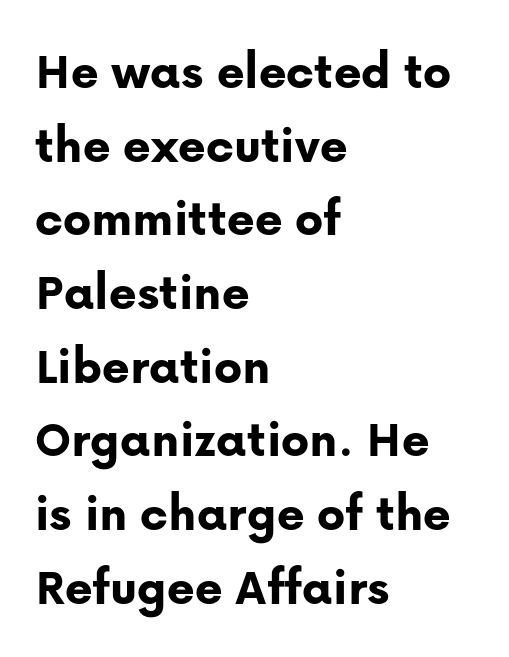
Q: Is the text bold? A: Yes.
Q: Is the text italic (slanted)? A: No, it is upright.
Q: Is the typeface a serif or a sans-serif typeface? A: Sans-serif.
Q: Is the text underlined? A: No.
Q: How is the paragraph aligned? A: Left-aligned.
Q: Is the spacing between letters normal or unusually wide? A: Normal.
Q: Is the spacing between lines tight, normal or loose? A: Normal.
Q: Width (condensed, normal, or wide)? A: Normal.
Q: Stroke contrast? A: Low.
Q: x-height? A: Medium.
Q: Monospaced? A: No.
